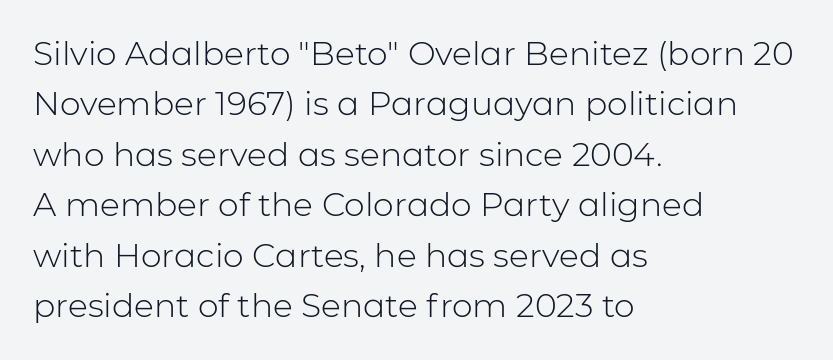
Weight class: somewhere from thin through regular. Honestly, the row spacing looks completely unremarkable. This sample has the flowing, uneven cadence of proportional lettering. A typesetter would call this zero additional tracking. Typeset ragged right — the left edge is the straight one. Honestly, there is no underline to notice here at all.
